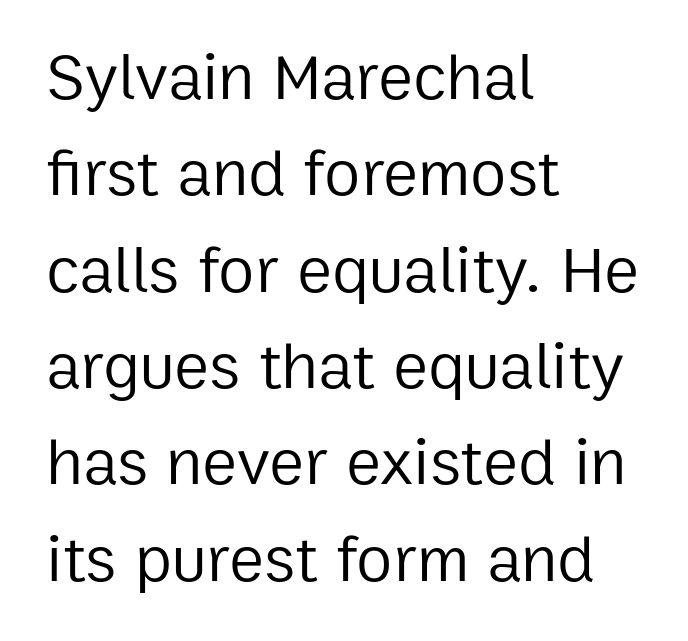
{"serif": "no", "italic": "no", "bold": "no", "weight": "regular", "width": "normal", "stroke_contrast": "low", "x_height": "medium", "monospaced": "no", "underline": "no", "align": "left", "line_spacing": "normal", "line_spacing_ratio": 1.46, "letter_spacing": "normal", "letter_spacing_em": 0.0, "glyph_px": 66}
